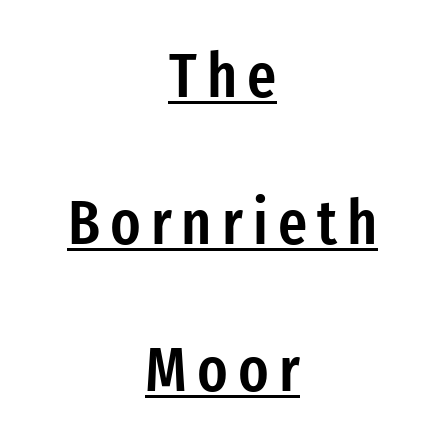
Q: Is the text bold? A: Semi-bold.
Q: Is the text italic (slanted)? A: No, it is upright.
Q: Is the typeface a serif or a sans-serif typeface? A: Sans-serif.
Q: Is the text underlined? A: Yes.
Q: How is the paragraph aligned? A: Centered.
Q: Is the spacing between lines tight, normal or loose? A: Loose.
Q: Width (condensed, normal, or wide)? A: Condensed.
Q: Stroke contrast? A: Low.
Q: x-height? A: Medium.
Q: Monospaced? A: No.
